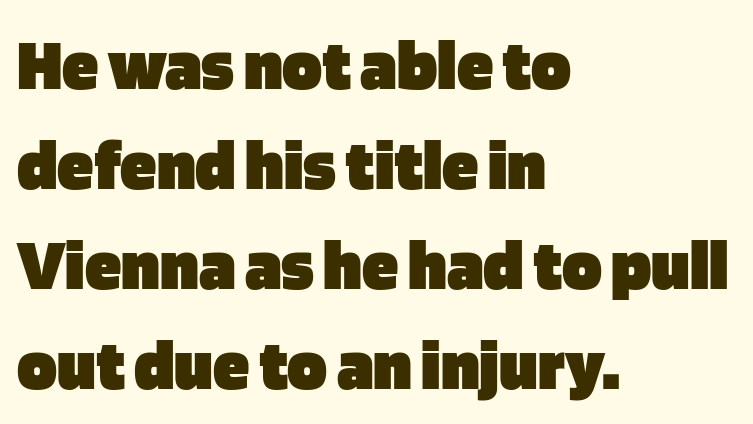
Each word holds together tightly as a unit, with standard inter-letter gaps. Does the copy run flush right? No — it runs flush left. Notice how descenders clear the ascenders below comfortably — that's standard leading. Think of a printed novel: that variable character pitch is what you see here.
